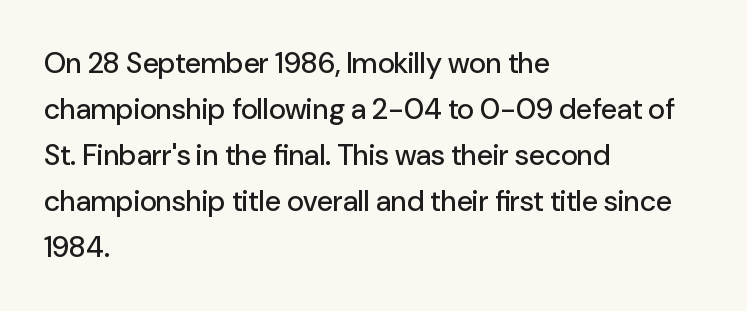
The image shows 29 px sans-serif type, upright; set left-aligned, normal line spacing (1.59x), normal letter spacing, not underlined; low stroke contrast and a medium x-height.
